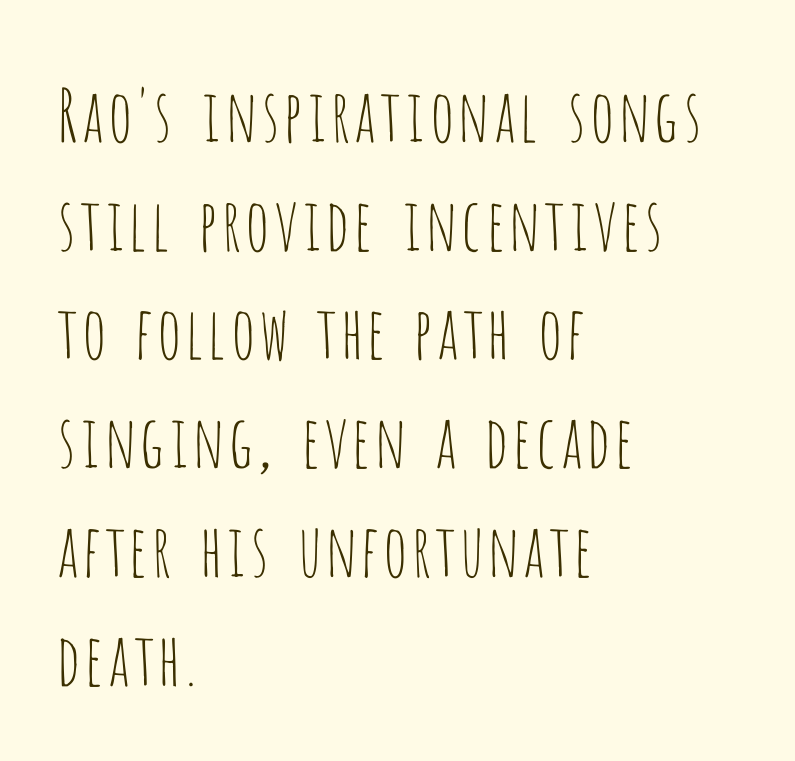
The image shows 72 px thin, condensed sans-serif type, upright; set left-aligned, normal line spacing (1.51x), normal letter spacing, not underlined; low stroke contrast and a large x-height.
